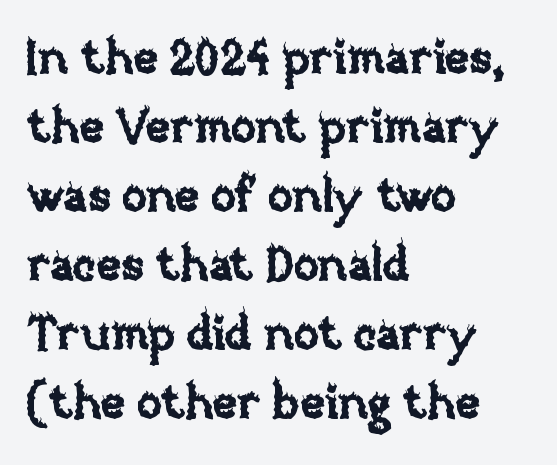
Q: Is the text italic (slanted)? A: No, it is upright.
Q: Is the text underlined? A: No.
Q: How is the paragraph aligned? A: Left-aligned.
Q: Is the spacing between letters normal or unusually wide? A: Normal.
Q: Is the spacing between lines tight, normal or loose? A: Normal.
Q: Width (condensed, normal, or wide)? A: Normal.
Q: Stroke contrast? A: Low.
Q: x-height? A: Large.
Q: Monospaced? A: No.
